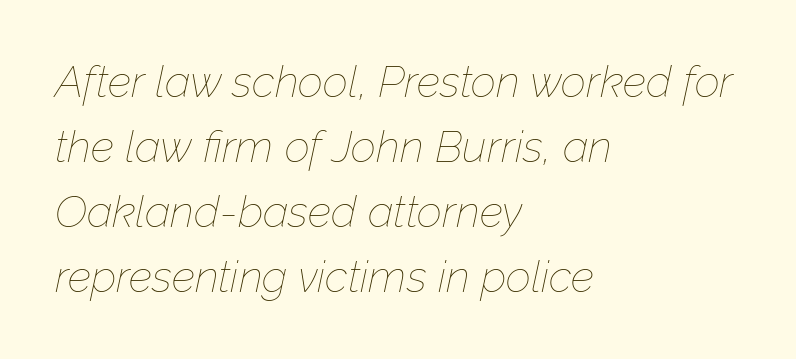
Q: Is the text bold? A: No.
Q: Is the text italic (slanted)? A: Yes, it leans right by about 12 degrees.
Q: Is the text underlined? A: No.
Q: How is the paragraph aligned? A: Left-aligned.
Q: Is the spacing between letters normal or unusually wide? A: Normal.
Q: Is the spacing between lines tight, normal or loose? A: Normal.
Q: Width (condensed, normal, or wide)? A: Normal.
Q: Stroke contrast? A: Low.
Q: x-height? A: Medium.
Q: Monospaced? A: No.
